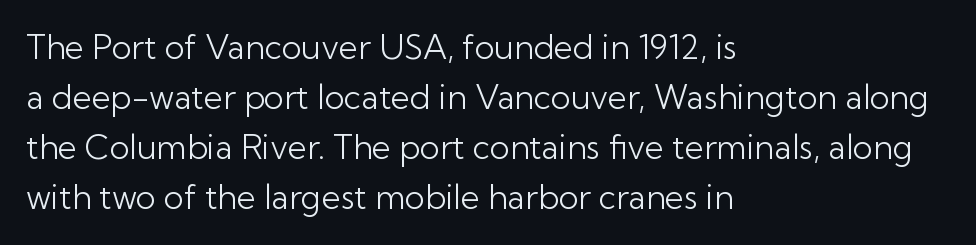
{"serif": "no", "italic": "no", "bold": "no", "weight": "light", "width": "normal", "stroke_contrast": "low", "x_height": "medium", "monospaced": "no", "underline": "no", "align": "left", "line_spacing": "normal", "line_spacing_ratio": 1.52, "letter_spacing": "normal", "letter_spacing_em": 0.0, "glyph_px": 33}
